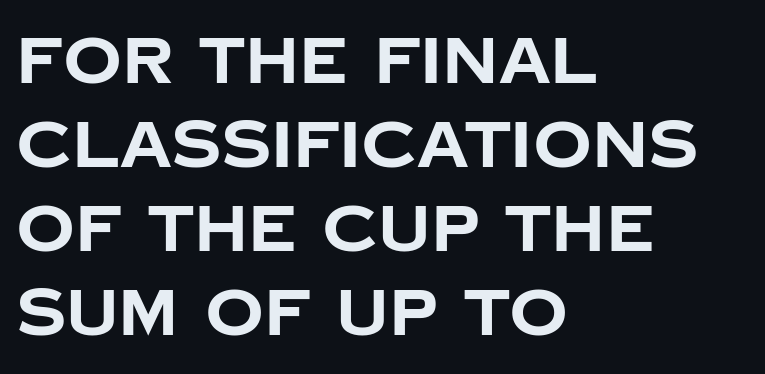
{"serif": "no", "italic": "no", "bold": "yes", "weight": "bold", "width": "normal", "stroke_contrast": "low", "x_height": "large", "monospaced": "no", "underline": "no", "align": "left", "line_spacing": "normal", "line_spacing_ratio": 1.29, "letter_spacing": "normal", "letter_spacing_em": 0.0, "glyph_px": 65}
